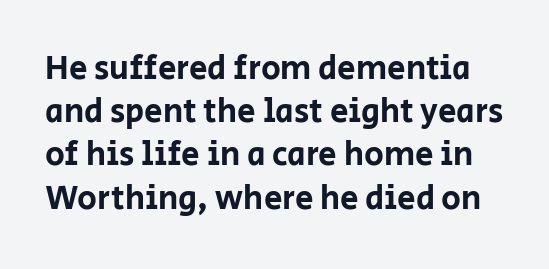
{"serif": "no", "italic": "no", "width": "normal", "stroke_contrast": "low", "x_height": "large", "monospaced": "no", "underline": "no", "line_spacing": "normal", "line_spacing_ratio": 1.31, "letter_spacing": "normal", "letter_spacing_em": 0.0, "glyph_px": 33}
